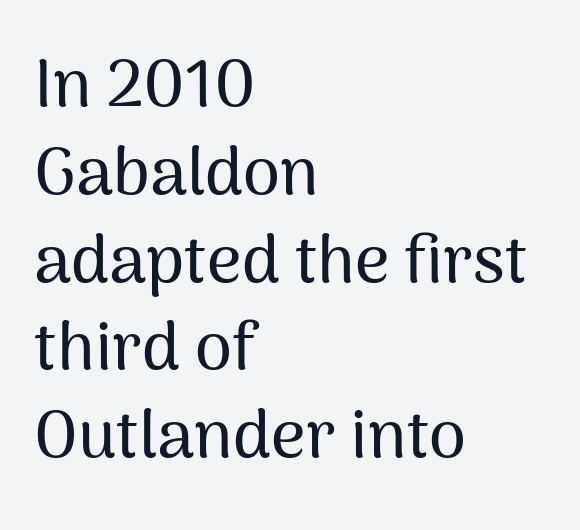
The image shows 67 px sans-serif type, upright; set left-aligned, normal line spacing (1.31x), normal letter spacing, not underlined; medium stroke contrast and a medium x-height.
